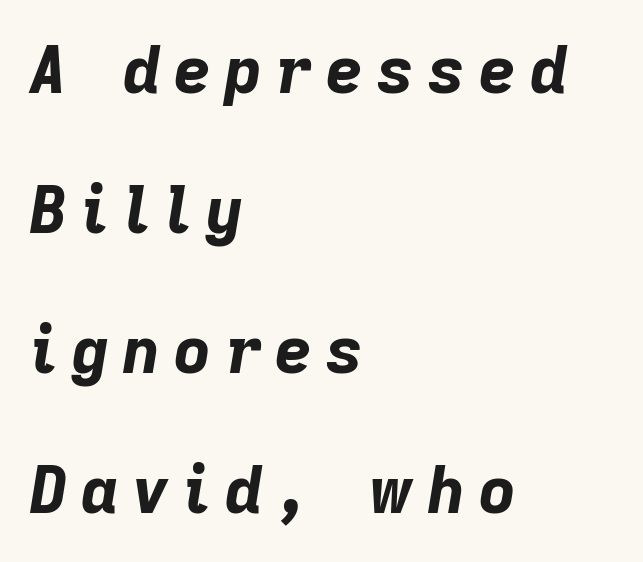
{"italic": "yes", "lean": "right", "slant_degrees": 9, "bold": "yes", "weight": "bold", "width": "normal", "stroke_contrast": "low", "x_height": "medium", "monospaced": "no", "underline": "no", "align": "left", "line_spacing": "loose", "line_spacing_ratio": 2.19, "letter_spacing": "wide", "letter_spacing_em": 0.22, "glyph_px": 64}
